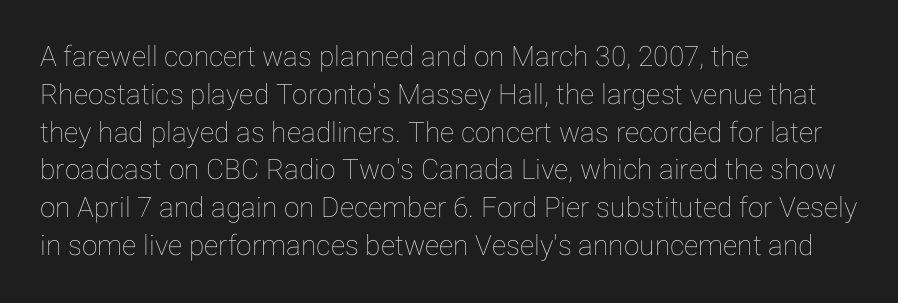
Baseline-to-baseline distance is the conventional proportion of letter height. No extra tracking has been applied to these lines. In terms of posture, this sample is upright. Bare-footed words on every line. Looks like regular typesetting: each glyph gets only the width it needs.
